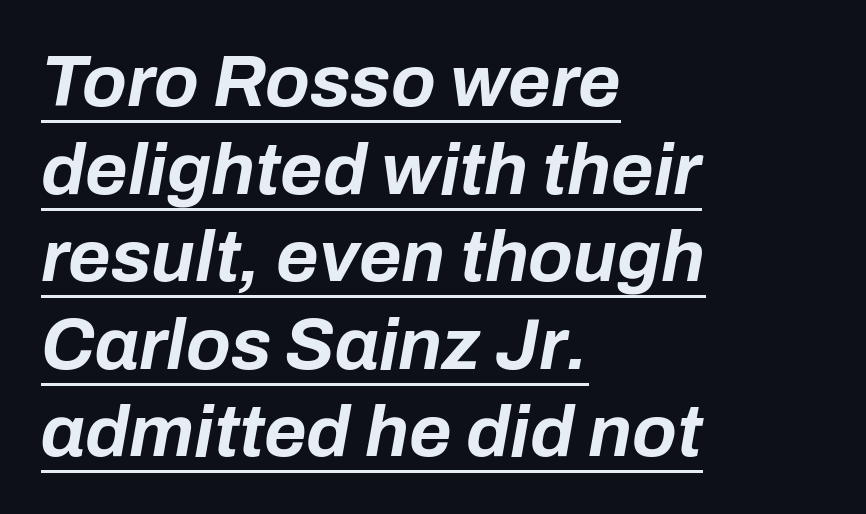
The image shows 73 px bold type, italic (leaning right); set left-aligned, line spacing 1.2x, normal letter spacing, underlined; low stroke contrast and a medium x-height.
